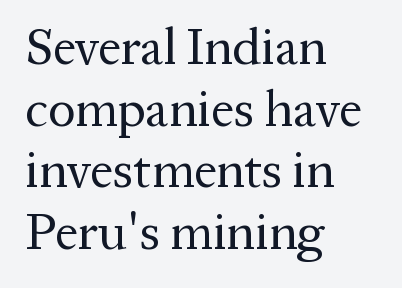
The image shows 51 px regular-weight serif type, upright; set left-aligned, line spacing 1.21x, normal letter spacing, not underlined; medium stroke contrast and a medium x-height.
